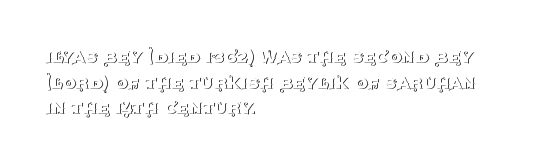
The image shows 21 px text type, upright; set left-aligned, line spacing 1.22x, normal letter spacing, not underlined.
